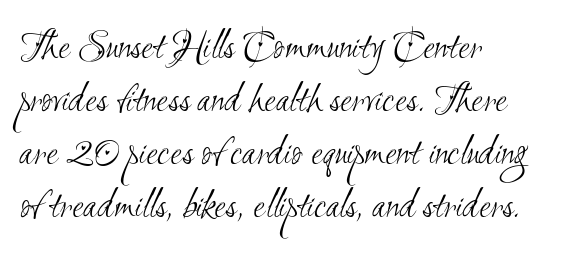
{"serif": "no", "bold": "no", "weight": "light", "width": "condensed", "stroke_contrast": "medium", "x_height": "small", "monospaced": "no", "underline": "no", "align": "left", "line_spacing": "normal", "line_spacing_ratio": 1.26, "letter_spacing": "normal", "letter_spacing_em": 0.0, "glyph_px": 42}
